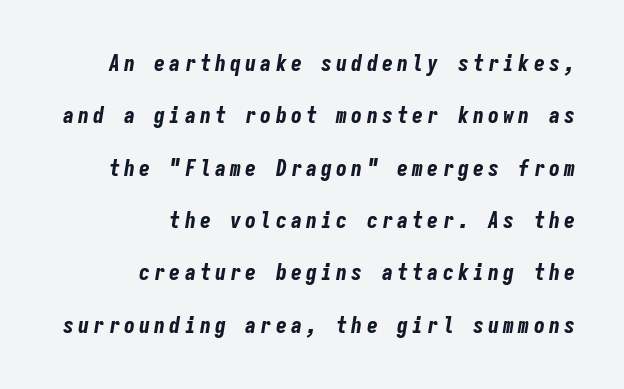
Reading down the column, the eye jumps a long way to each next line. Descenders hang freely into open space. The rendering uses a bold face; every stroke is thick and dark. One-word summary of the alignment: right. There's an unmistakable incline to the writing here.
